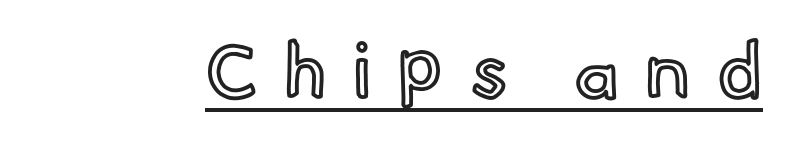
The typography opts for an upright posture over an oblique one. The tracking reads as deliberately expanded to a designer's eye. Is this a fixed-width face? No — the glyphs have proportional, varying widths. A rule runs beneath these lines of type.
